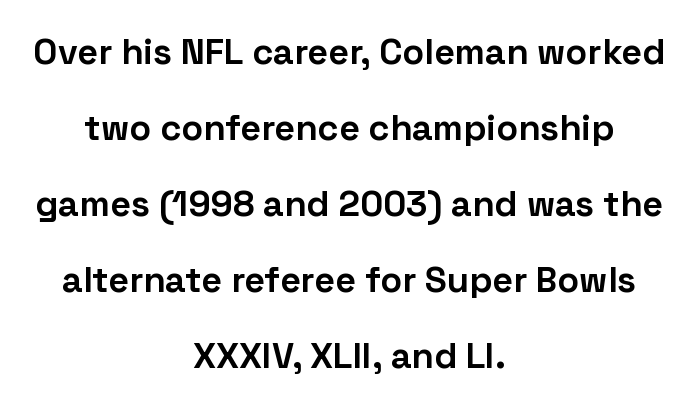
Q: Is the text bold? A: Yes.
Q: Is the text italic (slanted)? A: No, it is upright.
Q: Is the typeface a serif or a sans-serif typeface? A: Sans-serif.
Q: Is the text underlined? A: No.
Q: How is the paragraph aligned? A: Centered.
Q: Is the spacing between letters normal or unusually wide? A: Normal.
Q: Is the spacing between lines tight, normal or loose? A: Loose.
Q: Width (condensed, normal, or wide)? A: Normal.
Q: Stroke contrast? A: Low.
Q: x-height? A: Medium.
Q: Monospaced? A: No.
